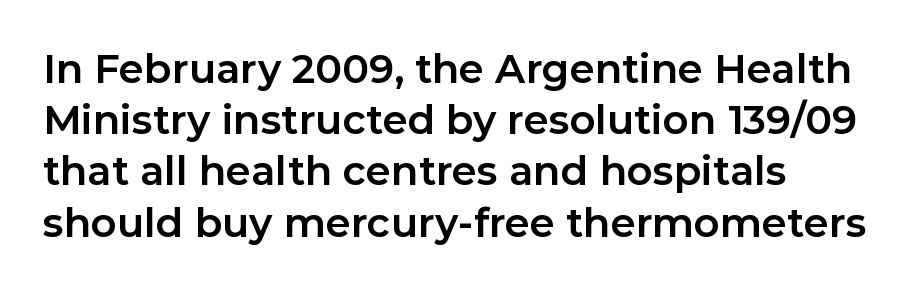
When letters stand straight like this, we call the style roman or upright. Compared with a centered layout, this one pins lines to the left instead. Regarding serifs, this sample does without them. Letter spacing: default. The space directly below the letters is spotless.
